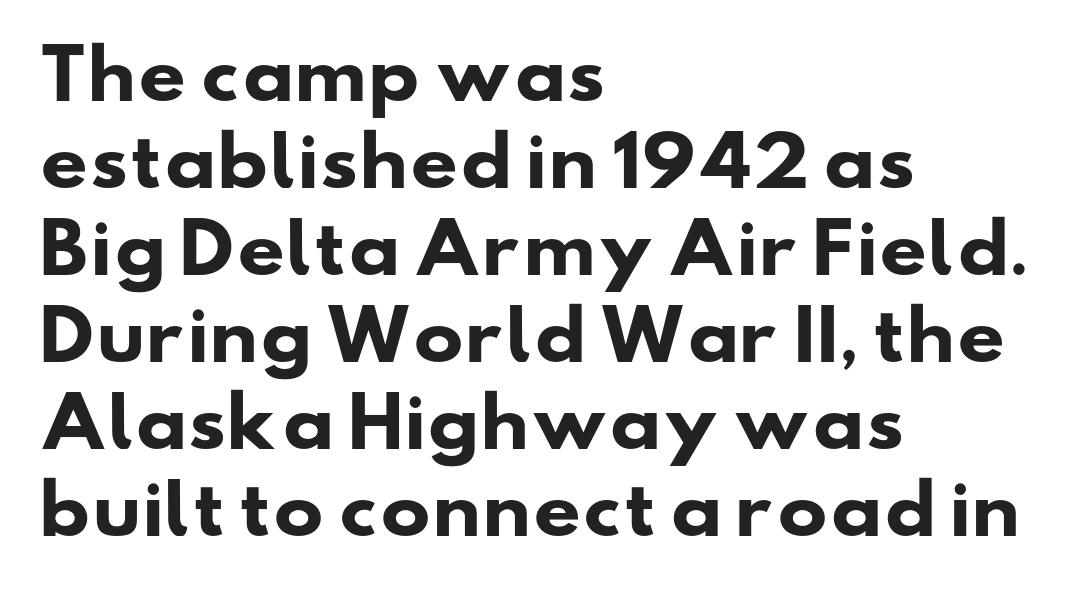
The image shows 67 px heavy, wide sans-serif type; set left-aligned, normal line spacing (1.3x), normal letter spacing, not underlined; low stroke contrast and a small x-height.
